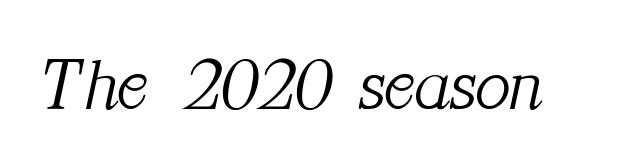
The image shows 74 px light serif type, italic (leaning right); set normal letter spacing, not underlined; medium stroke contrast and a medium x-height.
